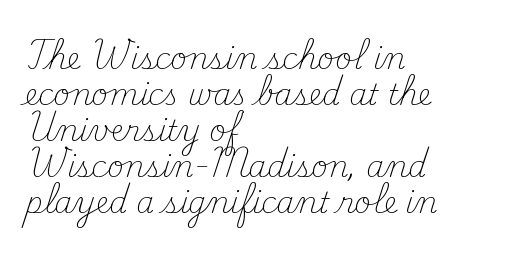
The image shows 29 px light serif type; set left-aligned, line spacing 1.24x, normal letter spacing, not underlined; medium stroke contrast and a small x-height.
